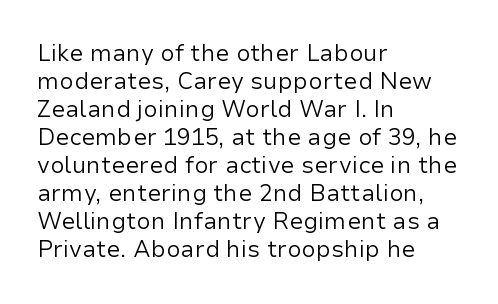
Q: Is the text bold? A: No.
Q: Is the text italic (slanted)? A: No, it is upright.
Q: Is the text underlined? A: No.
Q: How is the paragraph aligned? A: Left-aligned.
Q: Is the spacing between letters normal or unusually wide? A: Normal.
